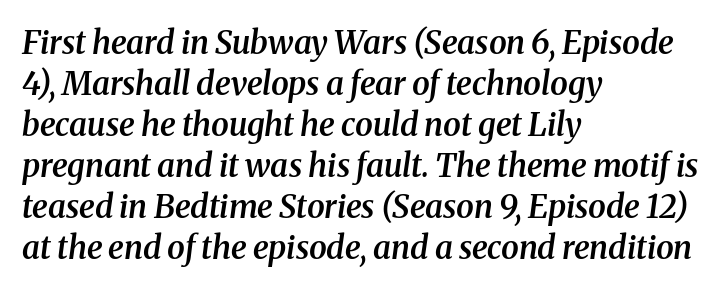
Q: Is the text bold? A: Semi-bold.
Q: Is the text italic (slanted)? A: Yes, it leans right by about 8 degrees.
Q: Is the typeface a serif or a sans-serif typeface? A: Serif.
Q: Is the text underlined? A: No.
Q: How is the paragraph aligned? A: Left-aligned.
Q: Is the spacing between letters normal or unusually wide? A: Normal.
Q: Is the spacing between lines tight, normal or loose? A: Normal.
Q: Width (condensed, normal, or wide)? A: Normal.
Q: Stroke contrast? A: Medium.
Q: x-height? A: Medium.
Q: Monospaced? A: No.
